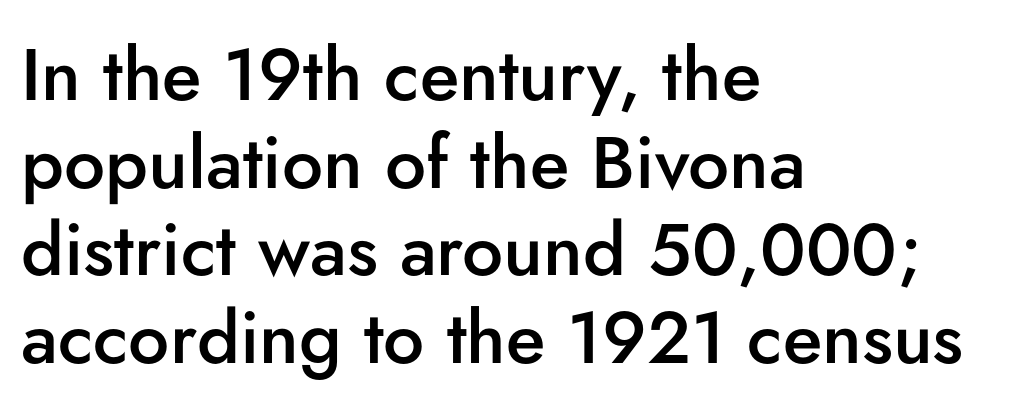
The image shows 73 px semibold sans-serif type, upright; set left-aligned, line spacing 1.2x, normal letter spacing, not underlined; low stroke contrast and a small x-height.
